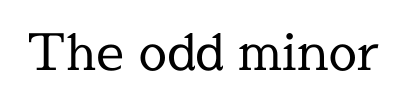
Q: Is the text bold? A: No.
Q: Is the text italic (slanted)? A: No, it is upright.
Q: Is the typeface a serif or a sans-serif typeface? A: Serif.
Q: Is the text underlined? A: No.
Q: Is the spacing between letters normal or unusually wide? A: Normal.
Q: Width (condensed, normal, or wide)? A: Normal.
Q: x-height? A: Medium.
Q: Monospaced? A: No.
